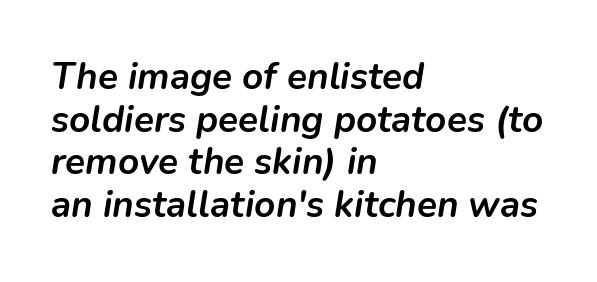
Q: Is the text bold? A: Yes.
Q: Is the text italic (slanted)? A: Yes, it leans right by about 9 degrees.
Q: Is the text underlined? A: No.
Q: How is the paragraph aligned? A: Left-aligned.
Q: Is the spacing between letters normal or unusually wide? A: Normal.
Q: Is the spacing between lines tight, normal or loose? A: Tight.
Q: Width (condensed, normal, or wide)? A: Normal.
Q: Stroke contrast? A: Low.
Q: x-height? A: Medium.
Q: Monospaced? A: No.
